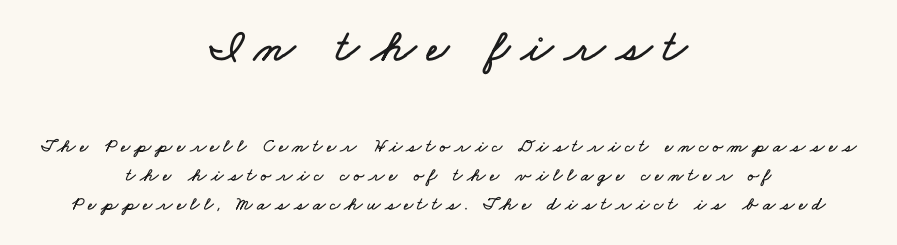
Q: Is the text underlined? A: No.
Q: How is the paragraph aligned? A: Centered.
Q: Is the spacing between letters normal or unusually wide? A: Unusually wide.
Q: Is the spacing between lines tight, normal or loose? A: Normal.
Q: Which block of text is set in a larger size, the first (top) or the second (bottom)? A: The first (top) one.
Q: Width (condensed, normal, or wide)? A: Wide.
Q: Stroke contrast? A: Low.
Q: x-height? A: Small.
Q: Monospaced? A: No.
